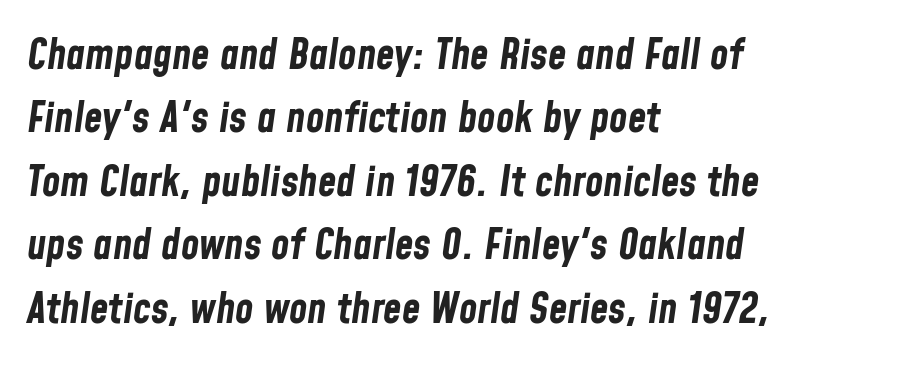
{"italic": "yes", "lean": "right", "slant_degrees": 8, "bold": "yes", "weight": "bold", "width": "condensed", "stroke_contrast": "low", "x_height": "medium", "monospaced": "no", "underline": "no", "align": "left", "line_spacing": "normal", "line_spacing_ratio": 1.51, "letter_spacing": "normal", "letter_spacing_em": 0.0, "glyph_px": 42}
